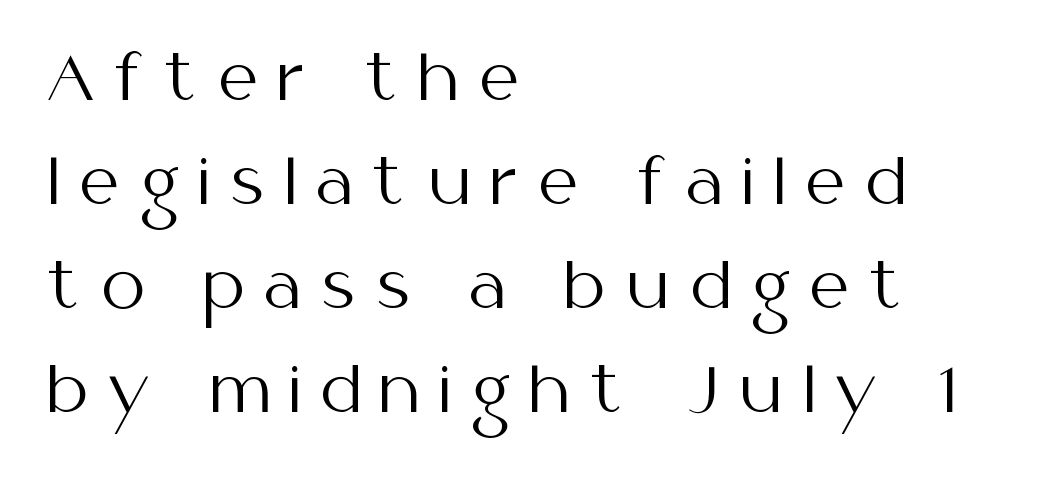
The image shows 62 px regular-weight sans-serif type, upright; set left-aligned, normal line spacing (1.68x), unusually wide letter spacing (+0.32 em), not underlined; medium stroke contrast and a medium x-height.
